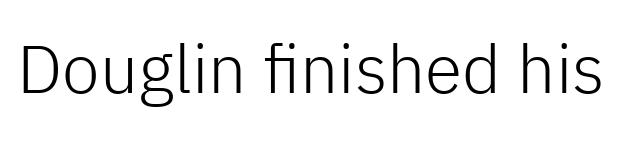
Q: Is the text bold? A: No.
Q: Is the text italic (slanted)? A: No, it is upright.
Q: Is the typeface a serif or a sans-serif typeface? A: Sans-serif.
Q: Is the text underlined? A: No.
Q: Is the spacing between letters normal or unusually wide? A: Normal.
Q: Width (condensed, normal, or wide)? A: Normal.
Q: Stroke contrast? A: Low.
Q: x-height? A: Medium.
Q: Monospaced? A: No.
